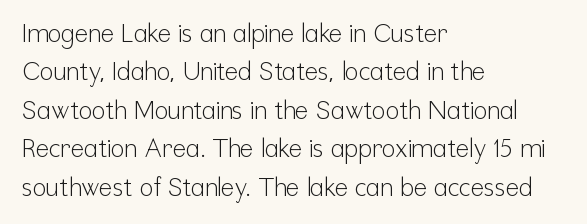
Q: Is the text bold? A: No.
Q: Is the text italic (slanted)? A: No, it is upright.
Q: Is the text underlined? A: No.
Q: How is the paragraph aligned? A: Left-aligned.
Q: Is the spacing between letters normal or unusually wide? A: Normal.
Q: Is the spacing between lines tight, normal or loose? A: Normal.
